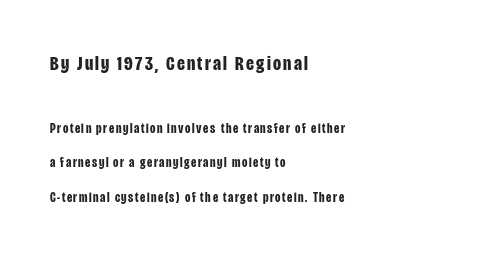
One-word summary of the alignment: left. Compared with typical paragraphs, the rows here are farther apart. Here the first block reads like a headline and the second like body copy. Honestly, there is no underline to notice here at all.
